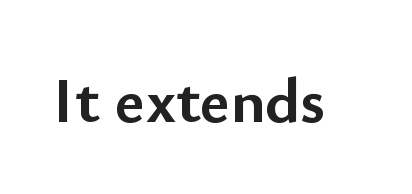
The image shows 65 px semibold sans-serif type, upright; set normal letter spacing, not underlined; low stroke contrast and a small x-height.
